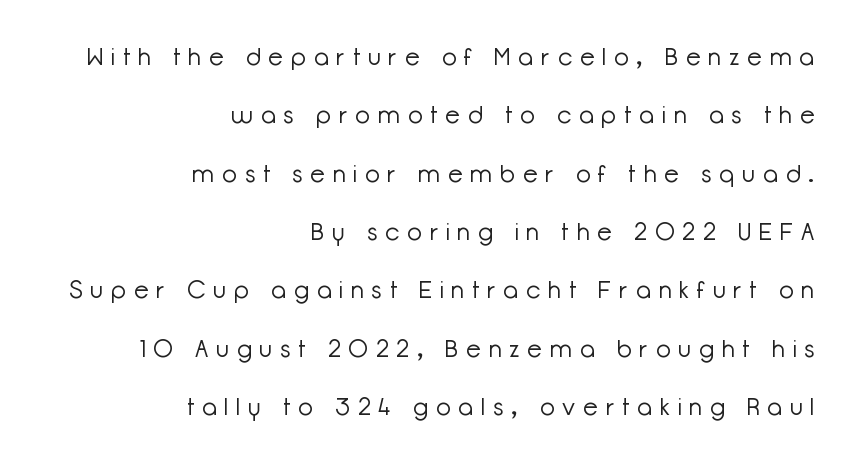
{"italic": "no", "bold": "no", "underline": "no", "align": "right", "line_spacing": "loose", "line_spacing_ratio": 2.43, "letter_spacing": "wide", "letter_spacing_em": 0.34, "glyph_px": 24}
